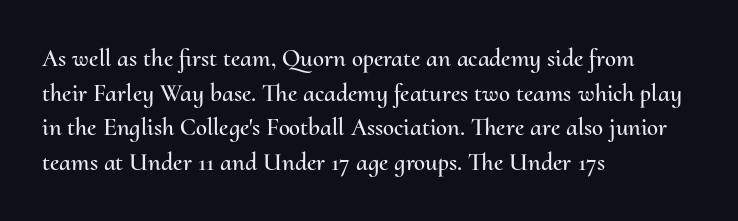
Q: Is the text italic (slanted)? A: No, it is upright.
Q: Is the text underlined? A: No.
Q: How is the paragraph aligned? A: Left-aligned.
Q: Is the spacing between letters normal or unusually wide? A: Normal.
Q: Is the spacing between lines tight, normal or loose? A: Normal.
